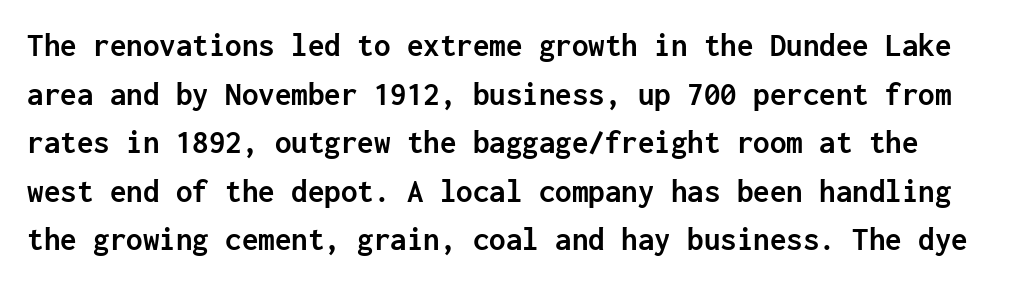
{"serif": "no", "italic": "no", "bold": "yes", "weight": "semibold", "width": "normal", "stroke_contrast": "low", "x_height": "medium", "monospaced": "yes", "underline": "no", "line_spacing": "normal", "line_spacing_ratio": 1.47, "letter_spacing": "normal", "letter_spacing_em": 0.0, "glyph_px": 33}
